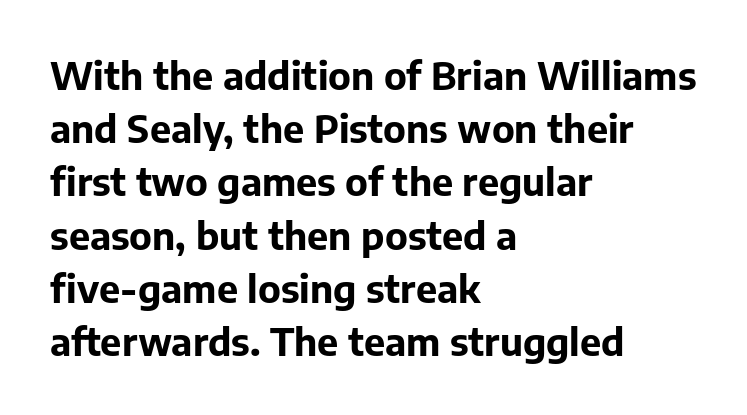
Q: Is the text bold? A: Yes.
Q: Is the text italic (slanted)? A: No, it is upright.
Q: Is the typeface a serif or a sans-serif typeface? A: Sans-serif.
Q: Is the text underlined? A: No.
Q: How is the paragraph aligned? A: Left-aligned.
Q: Is the spacing between letters normal or unusually wide? A: Normal.
Q: Is the spacing between lines tight, normal or loose? A: Normal.
Q: Width (condensed, normal, or wide)? A: Normal.
Q: Stroke contrast? A: Low.
Q: x-height? A: Medium.
Q: Monospaced? A: No.
